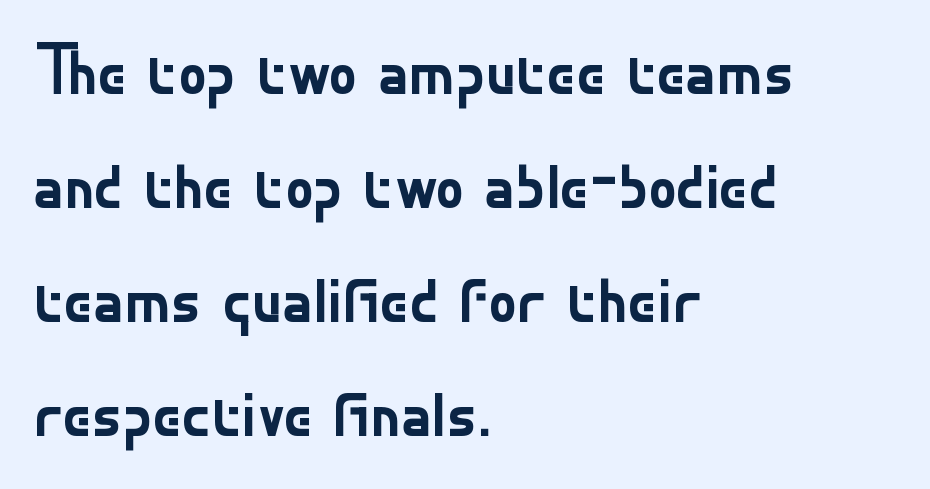
No heavy texture on the line: the type isn't bold. Line starts are locked; line ends wander. Every stem runs plumb, perpendicular to the baseline. The rendering uses natural spacing where letterforms have individual widths. There is no visible air inserted between adjacent glyphs. Line spacing here is normal.
